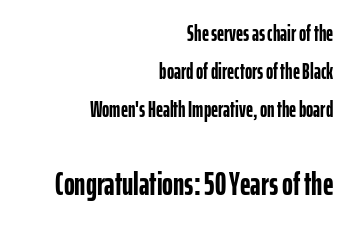
Q: Is the text bold? A: Yes.
Q: Is the text italic (slanted)? A: No, it is upright.
Q: Is the typeface a serif or a sans-serif typeface? A: Sans-serif.
Q: Is the text underlined? A: No.
Q: How is the paragraph aligned? A: Right-aligned.
Q: Is the spacing between letters normal or unusually wide? A: Normal.
Q: Which block of text is set in a larger size, the first (top) or the second (bottom)? A: The second (bottom) one.
Q: Width (condensed, normal, or wide)? A: Condensed.
Q: Stroke contrast? A: Low.
Q: x-height? A: Medium.
Q: Monospaced? A: No.
